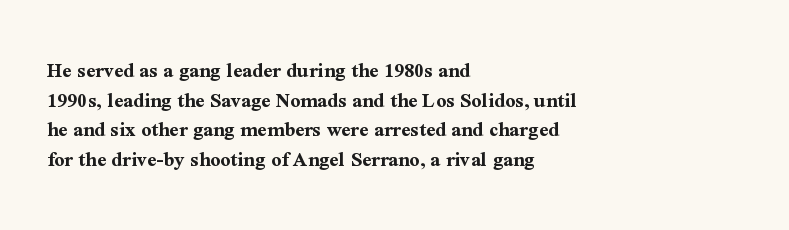
The image shows 22 px bold type, upright; set left-aligned, normal line spacing (1.35x), normal letter spacing, not underlined.
